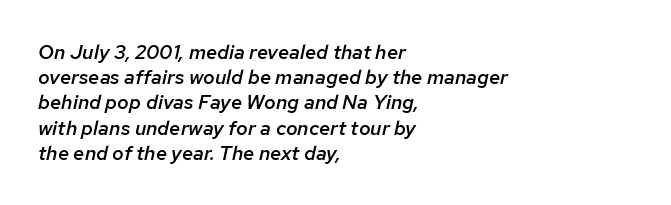
{"italic": "yes", "lean": "right", "slant_degrees": 12, "bold": "semi", "underline": "no", "align": "left", "line_spacing": "normal", "line_spacing_ratio": 1.26, "letter_spacing": "normal", "letter_spacing_em": 0.0, "glyph_px": 20}
